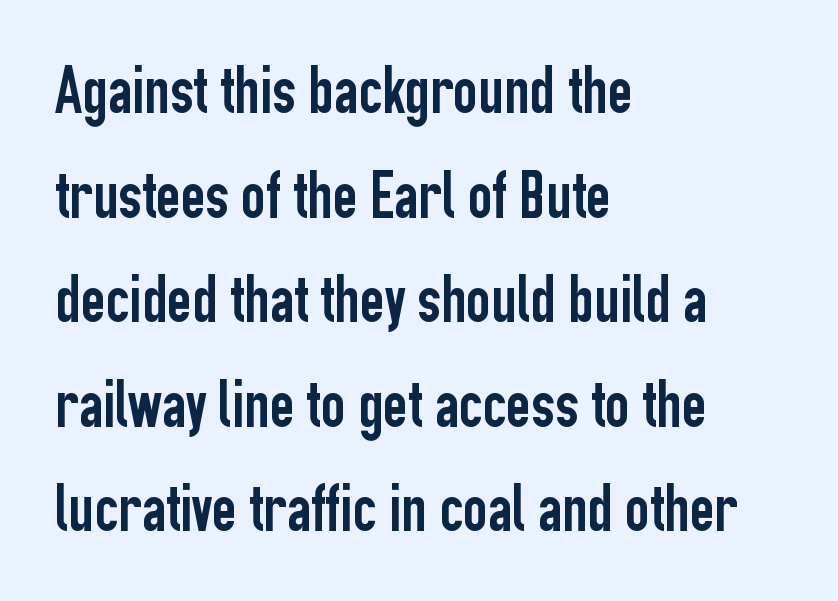
{"serif": "no", "italic": "no", "width": "condensed", "stroke_contrast": "low", "x_height": "medium", "monospaced": "no", "underline": "no", "align": "left", "line_spacing": "normal", "line_spacing_ratio": 1.56, "letter_spacing": "normal", "letter_spacing_em": 0.0, "glyph_px": 67}
